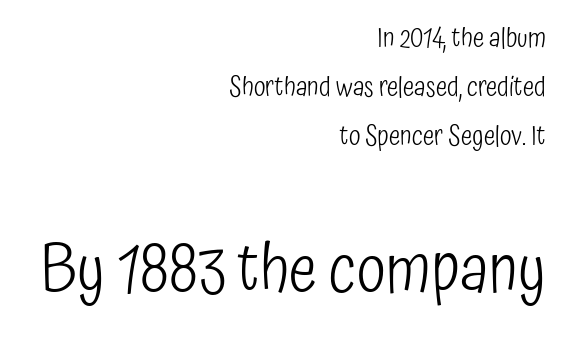
A flush-right, rag-left setting is used for this passage. Character widths vary here, with narrow letters taking less room than wide ones. Look at the glyph heights: the lower group is clearly the bigger setting. In terms of posture, this sample is upright.
